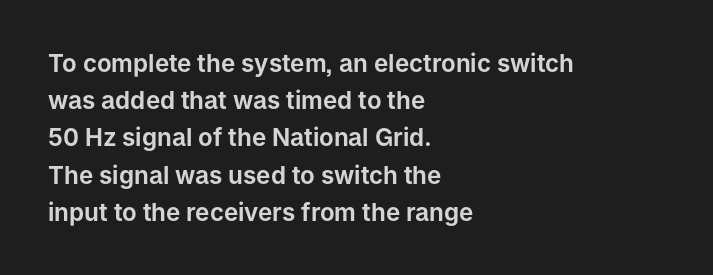
The image shows 24 px text type, upright; set left-aligned, normal line spacing (1.55x), normal letter spacing, not underlined.
